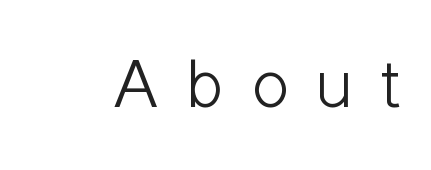
Q: Is the text bold? A: No.
Q: Is the text italic (slanted)? A: No, it is upright.
Q: Is the typeface a serif or a sans-serif typeface? A: Sans-serif.
Q: Is the text underlined? A: No.
Q: Is the spacing between letters normal or unusually wide? A: Unusually wide.
Q: Width (condensed, normal, or wide)? A: Condensed.
Q: Stroke contrast? A: Low.
Q: x-height? A: Medium.
Q: Monospaced? A: No.
